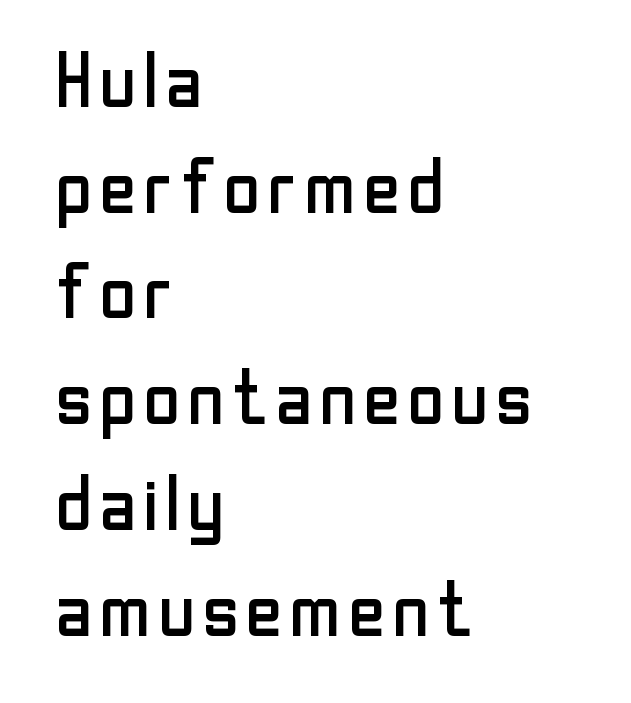
Q: Is the text bold? A: No.
Q: Is the text italic (slanted)? A: No, it is upright.
Q: Is the typeface a serif or a sans-serif typeface? A: Sans-serif.
Q: Is the text underlined? A: No.
Q: How is the paragraph aligned? A: Left-aligned.
Q: Is the spacing between letters normal or unusually wide? A: Normal.
Q: Is the spacing between lines tight, normal or loose? A: Normal.
Q: Width (condensed, normal, or wide)? A: Normal.
Q: Stroke contrast? A: Low.
Q: x-height? A: Medium.
Q: Monospaced? A: No.
